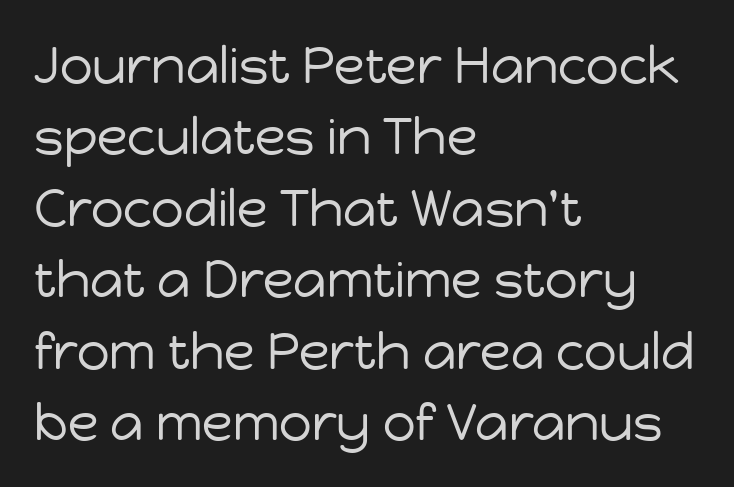
{"serif": "no", "italic": "no", "bold": "no", "weight": "regular", "width": "normal", "stroke_contrast": "low", "x_height": "medium", "monospaced": "no", "underline": "no", "align": "left", "line_spacing": "normal", "line_spacing_ratio": 1.4, "letter_spacing": "normal", "letter_spacing_em": 0.0, "glyph_px": 51}
